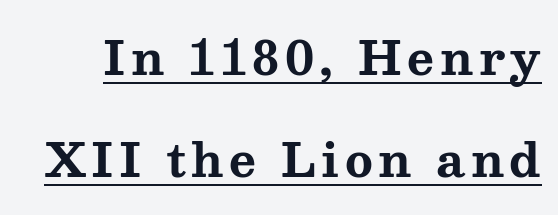
Notice how a bar underscores the lettering throughout. Old-style or modern, the face here clearly has serifs. The typography opts for an upright posture over an oblique one. Honestly, the rows look like they've been pulled way apart. Is this a fixed-width face? No — the glyphs have proportional, varying widths.
